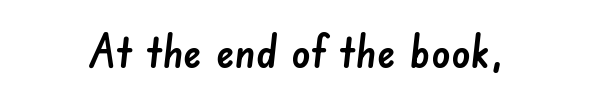
{"serif": "no", "width": "normal", "stroke_contrast": "low", "x_height": "small", "monospaced": "no", "underline": "no", "align": "center", "letter_spacing": "normal", "letter_spacing_em": 0.0, "glyph_px": 47}
